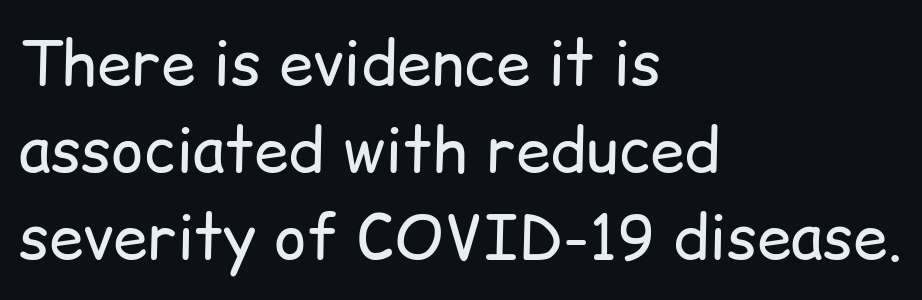
Q: Is the text bold? A: No.
Q: Is the text italic (slanted)? A: No, it is upright.
Q: Is the typeface a serif or a sans-serif typeface? A: Sans-serif.
Q: Is the text underlined? A: No.
Q: How is the paragraph aligned? A: Left-aligned.
Q: Is the spacing between letters normal or unusually wide? A: Normal.
Q: Is the spacing between lines tight, normal or loose? A: Normal.
Q: Width (condensed, normal, or wide)? A: Normal.
Q: Stroke contrast? A: Low.
Q: x-height? A: Medium.
Q: Monospaced? A: No.
